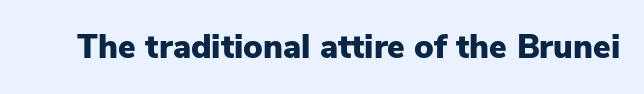
{"serif": "no", "italic": "no", "bold": "yes", "weight": "heavy", "width": "normal", "stroke_contrast": "low", "x_height": "medium", "monospaced": "no", "underline": "no", "letter_spacing": "normal", "letter_spacing_em": 0.0, "glyph_px": 33}
